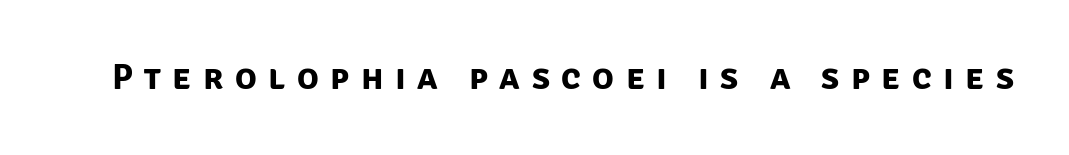
Letters rest on an invisible, unmarked baseline. On the weight axis this lands at bold, roughly 700. The text was rendered using a sans face with plain stroke endings. The tracking jumps out immediately: characters are airy and widely separated. Proportional: the letters do not fall into vertical columns.
